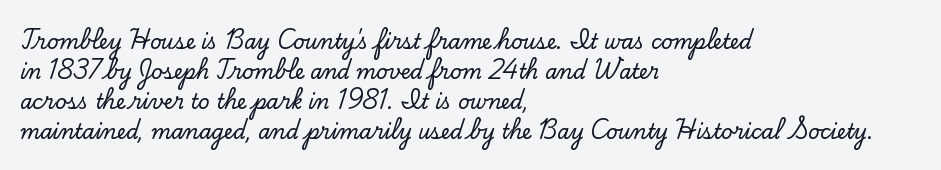
The image shows 20 px text type; set left-aligned, normal line spacing (1.5x), normal letter spacing, not underlined.
